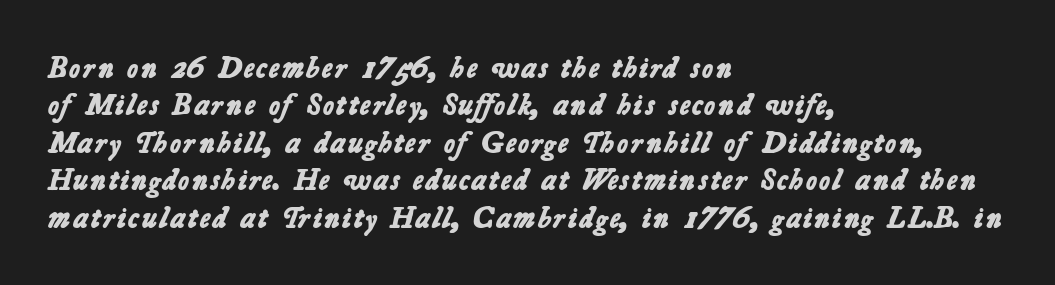
{"serif": "no", "bold": "yes", "weight": "bold", "width": "normal", "stroke_contrast": "low", "x_height": "medium", "monospaced": "no", "underline": "no", "align": "left", "line_spacing": "normal", "line_spacing_ratio": 1.25, "letter_spacing": "normal", "letter_spacing_em": 0.0, "glyph_px": 30}
